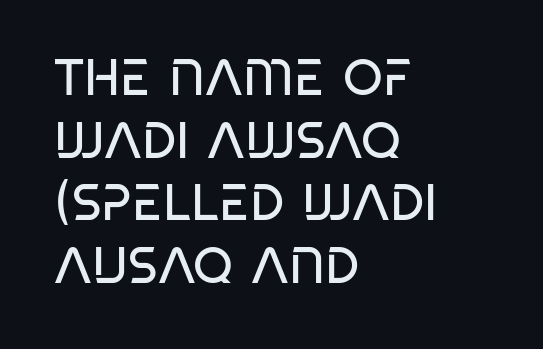
The image shows 51 px regular-weight, condensed sans-serif type; set left-aligned, line spacing 1.23x, normal letter spacing, not underlined; low stroke contrast and a large x-height.
